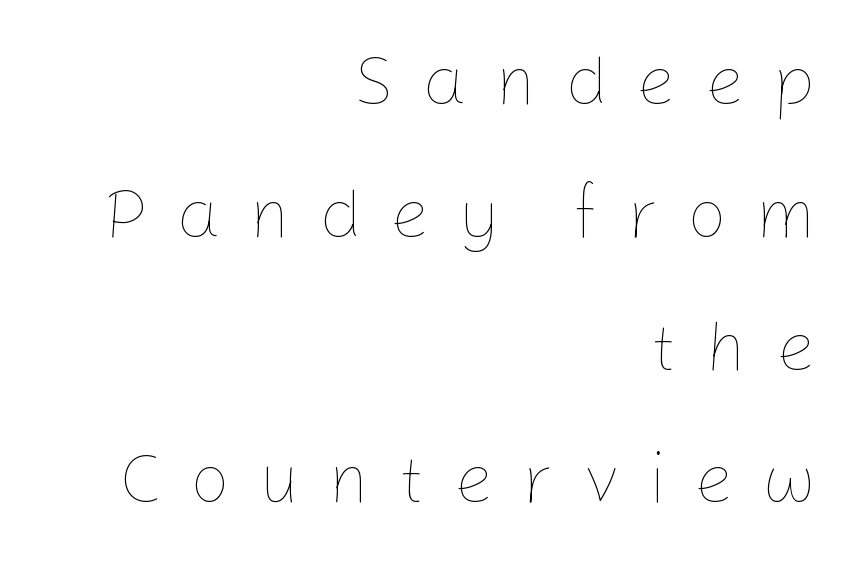
The image shows 71 px thin type, upright; set right-aligned, line spacing 1.87x, unusually wide letter spacing (+0.39 em), not underlined; low stroke contrast and a medium x-height.
